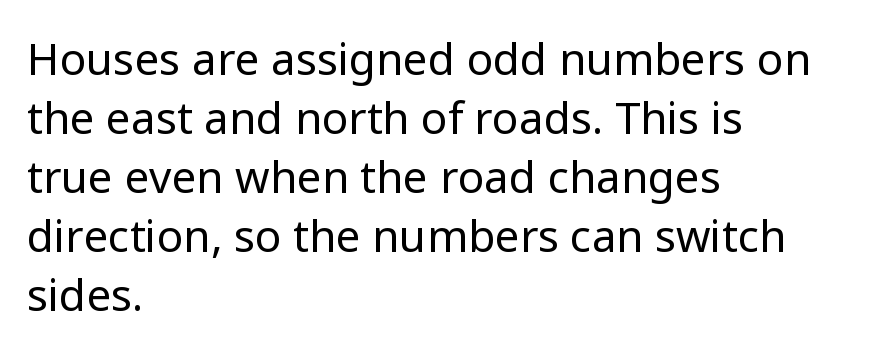
The image shows 44 px regular-weight sans-serif type, upright; set left-aligned, normal line spacing (1.34x), normal letter spacing, not underlined; low stroke contrast and a medium x-height.
